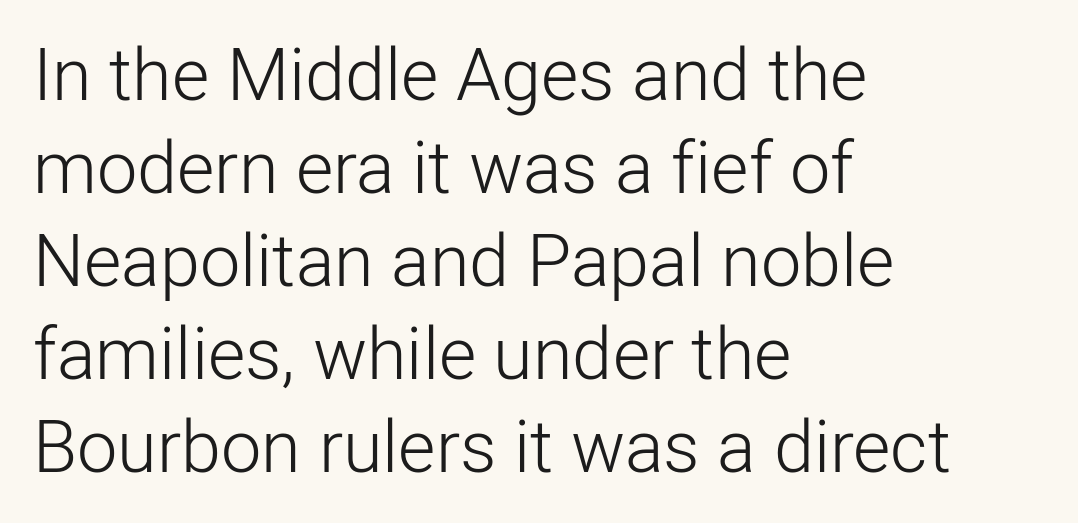
Q: Is the text bold? A: No.
Q: Is the text italic (slanted)? A: No, it is upright.
Q: Is the typeface a serif or a sans-serif typeface? A: Sans-serif.
Q: Is the text underlined? A: No.
Q: How is the paragraph aligned? A: Left-aligned.
Q: Is the spacing between letters normal or unusually wide? A: Normal.
Q: Is the spacing between lines tight, normal or loose? A: Normal.
Q: Width (condensed, normal, or wide)? A: Normal.
Q: Stroke contrast? A: Low.
Q: x-height? A: Medium.
Q: Monospaced? A: No.
